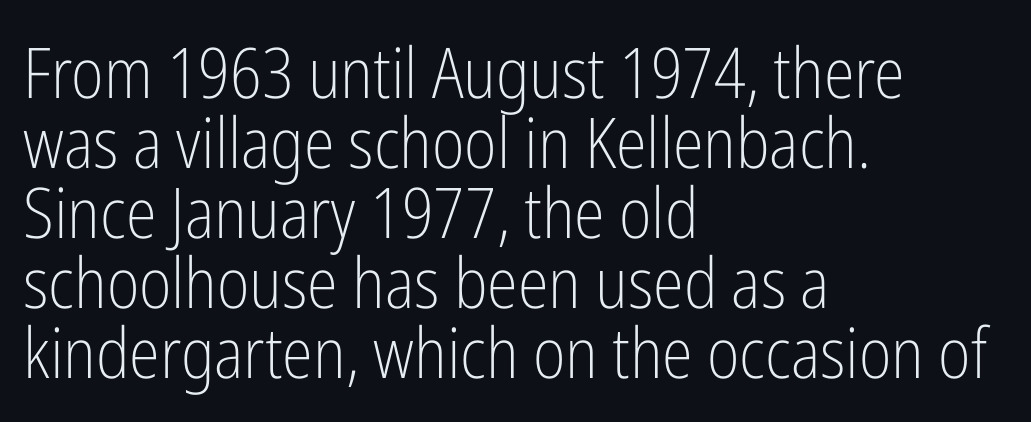
{"serif": "no", "italic": "no", "bold": "no", "weight": "light", "width": "condensed", "stroke_contrast": "low", "x_height": "medium", "monospaced": "no", "underline": "no", "align": "left", "line_spacing": "tight", "line_spacing_ratio": 1.0, "letter_spacing": "normal", "letter_spacing_em": 0.0, "glyph_px": 70}
